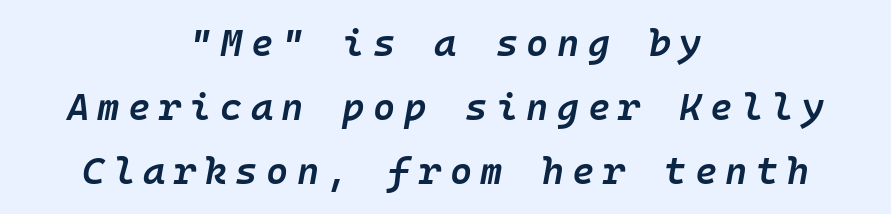
{"italic": "yes", "lean": "right", "slant_degrees": 10, "bold": "semi", "weight": "semibold", "width": "normal", "stroke_contrast": "low", "x_height": "medium", "underline": "no", "align": "center", "line_spacing": "normal", "line_spacing_ratio": 1.69, "letter_spacing": "wide", "letter_spacing_em": 0.22, "glyph_px": 38}
